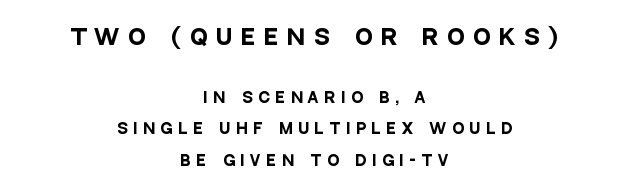
{"italic": "no", "bold": "yes", "underline": "no", "align": "center", "line_spacing": "loose", "line_spacing_ratio": 2.24, "letter_spacing": "wide", "letter_spacing_em": 0.44, "larger_block": "first", "size_ratio": 1.5, "glyph_px": 21}
